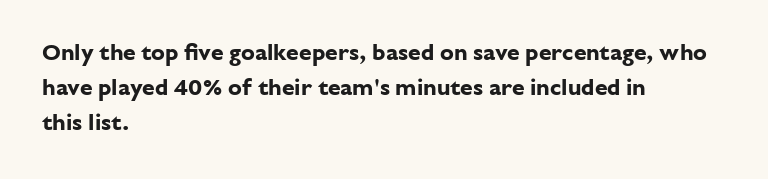
Q: Is the text bold? A: Yes.
Q: Is the text italic (slanted)? A: No, it is upright.
Q: Is the text underlined? A: No.
Q: How is the paragraph aligned? A: Left-aligned.
Q: Is the spacing between letters normal or unusually wide? A: Normal.
Q: Is the spacing between lines tight, normal or loose? A: Normal.
